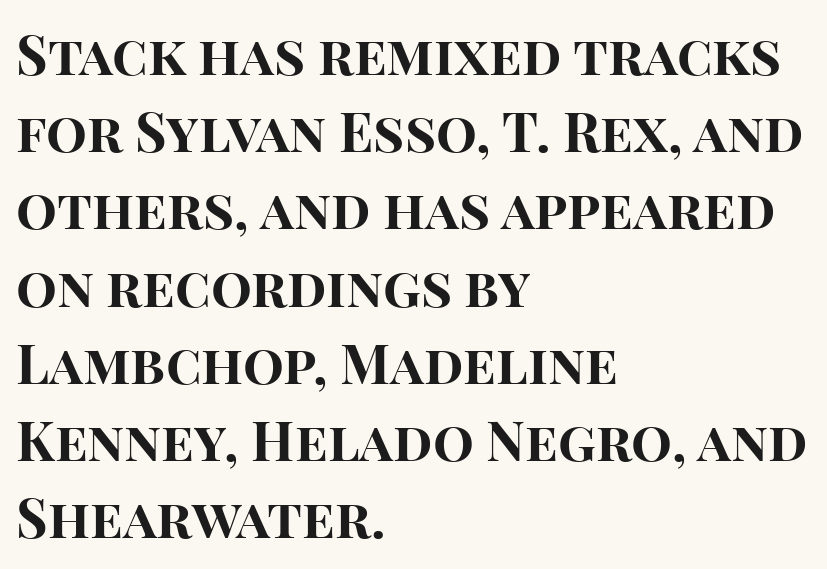
Q: Is the text bold? A: Yes.
Q: Is the text italic (slanted)? A: No, it is upright.
Q: Is the typeface a serif or a sans-serif typeface? A: Sans-serif.
Q: Is the text underlined? A: No.
Q: How is the paragraph aligned? A: Left-aligned.
Q: Is the spacing between letters normal or unusually wide? A: Normal.
Q: Is the spacing between lines tight, normal or loose? A: Normal.
Q: Width (condensed, normal, or wide)? A: Normal.
Q: Stroke contrast? A: High.
Q: x-height? A: Large.
Q: Monospaced? A: No.
